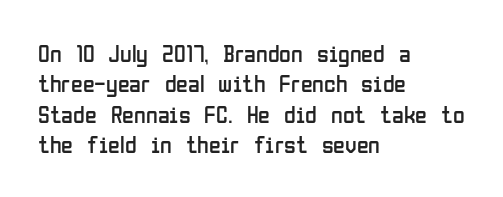
{"italic": "no", "bold": "no", "underline": "no", "align": "left", "line_spacing": "normal", "line_spacing_ratio": 1.27, "letter_spacing": "normal", "letter_spacing_em": 0.0, "glyph_px": 24}
